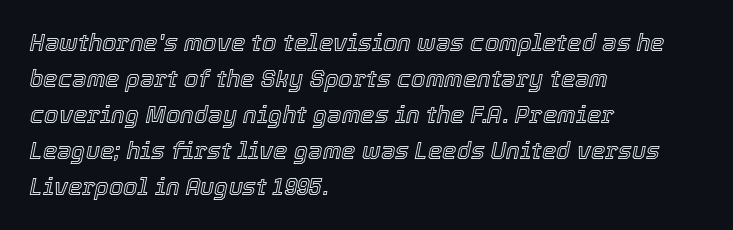
The lines are quadded left. The space beneath each line is pristine and unruled. Vertical spacing — default. Quick note: italic. Is the letter spacing exaggerated? No — it looks like the ordinary default.
